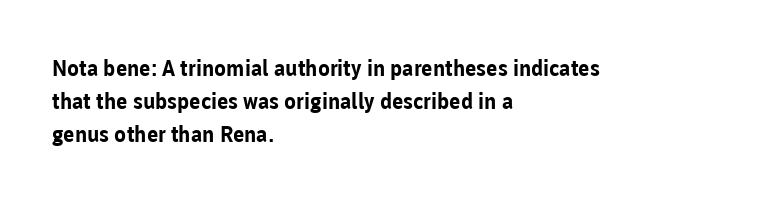
The image shows 22 px bold type, upright; set left-aligned, normal line spacing (1.51x), normal letter spacing, not underlined.
